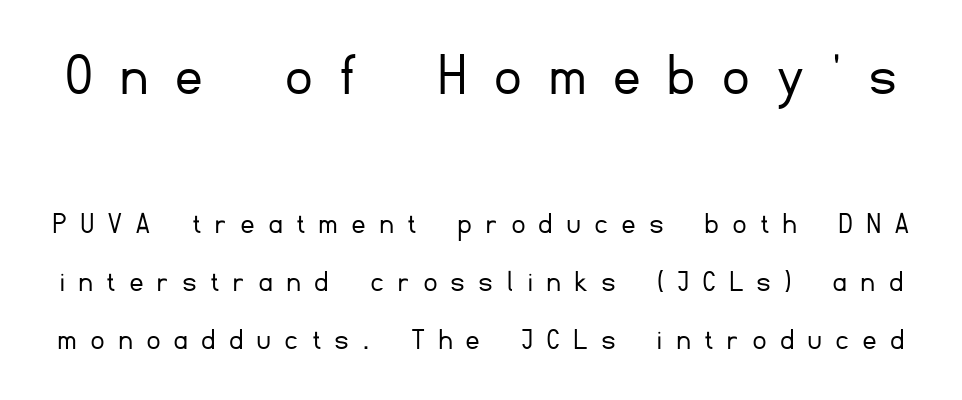
The designer gave the opening block more size than the closing block. Designer's note — italics off, roman on. You could not count columns in this text — the font is proportionally spaced. Rule under the text: the space is simply empty.
